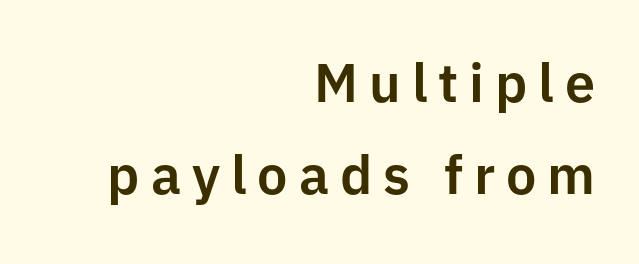
{"serif": "no", "italic": "no", "width": "normal", "stroke_contrast": "low", "x_height": "medium", "monospaced": "no", "underline": "no", "align": "right", "line_spacing_ratio": 1.71, "letter_spacing": "wide", "letter_spacing_em": 0.2, "glyph_px": 54}
